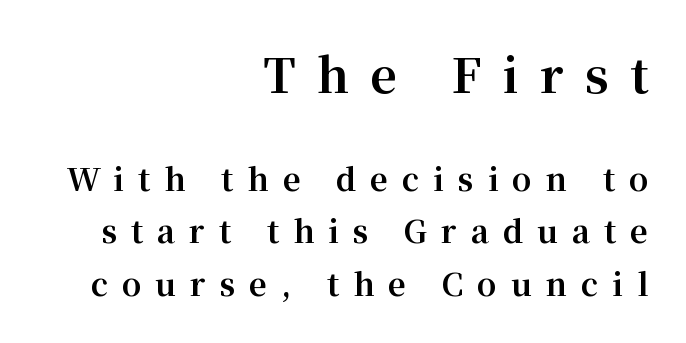
The letters advance in unequal steps, a hallmark of proportional type. The face used here is seriffed, in the tradition of book romans. The space directly below the letters is spotless. Horizontally, the lines are justified to the trailing edge only. Vertical spacing — default.
